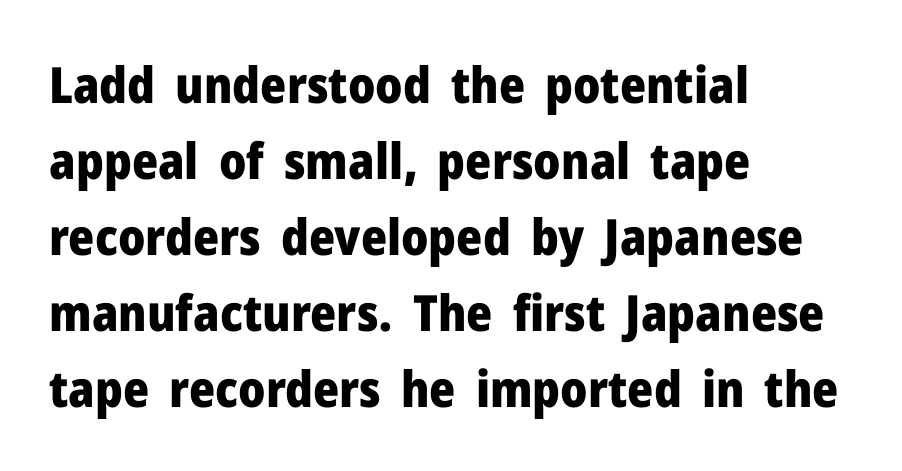
The image shows 50 px heavy sans-serif type, upright; set left-aligned, normal line spacing (1.52x), normal letter spacing, not underlined; low stroke contrast and a medium x-height.
